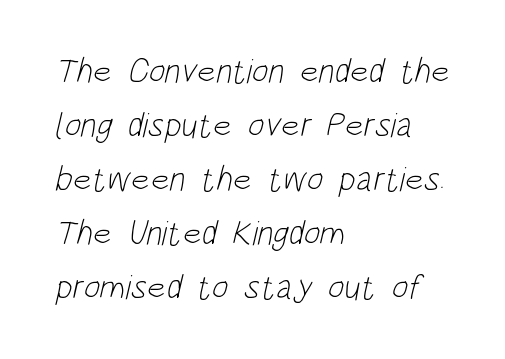
Examine the stroke ends and you'll find no serifs. Line spacing here is normal. The ragged edge is on the right, which tells us the setting is flush left. There is no visible air inserted between adjacent glyphs.
